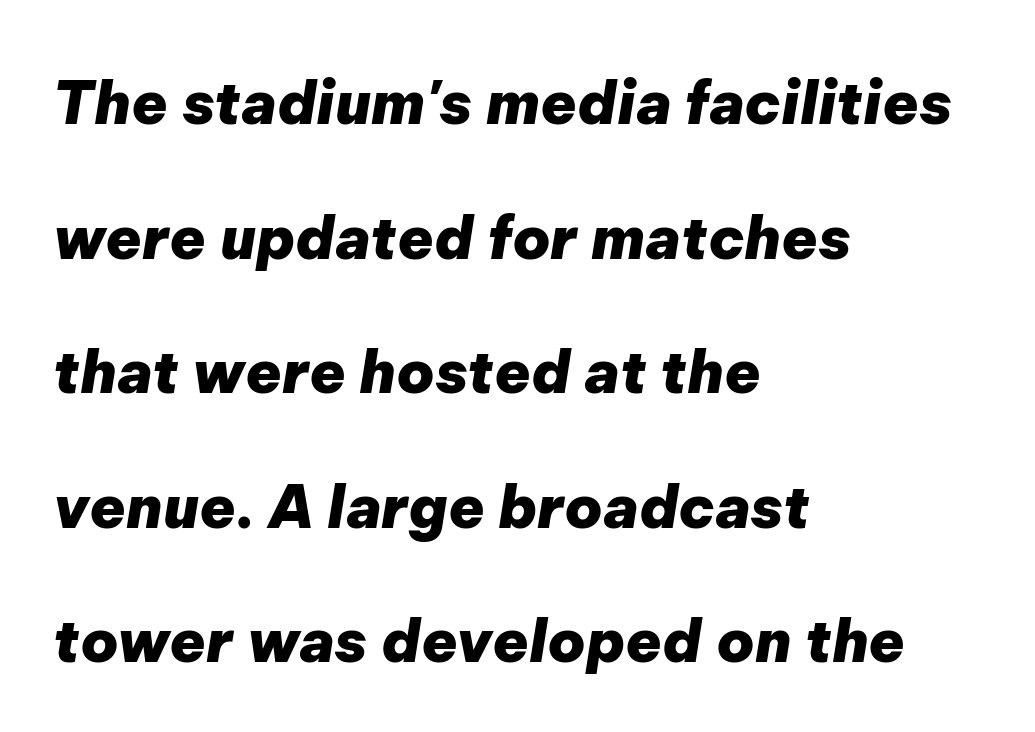
Q: Is the text bold? A: Yes.
Q: Is the text italic (slanted)? A: Yes, it leans right by about 9 degrees.
Q: Is the text underlined? A: No.
Q: How is the paragraph aligned? A: Left-aligned.
Q: Is the spacing between letters normal or unusually wide? A: Normal.
Q: Is the spacing between lines tight, normal or loose? A: Loose.
Q: Width (condensed, normal, or wide)? A: Normal.
Q: Stroke contrast? A: Low.
Q: x-height? A: Medium.
Q: Monospaced? A: No.
